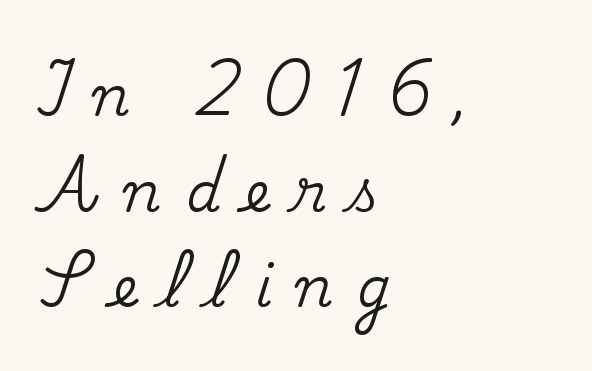
Q: Is the text italic (slanted)? A: Yes.
Q: Is the typeface a serif or a sans-serif typeface? A: Serif.
Q: Is the text underlined? A: No.
Q: How is the paragraph aligned? A: Left-aligned.
Q: Is the spacing between letters normal or unusually wide? A: Unusually wide.
Q: Width (condensed, normal, or wide)? A: Normal.
Q: Stroke contrast? A: Medium.
Q: x-height? A: Small.
Q: Monospaced? A: No.
